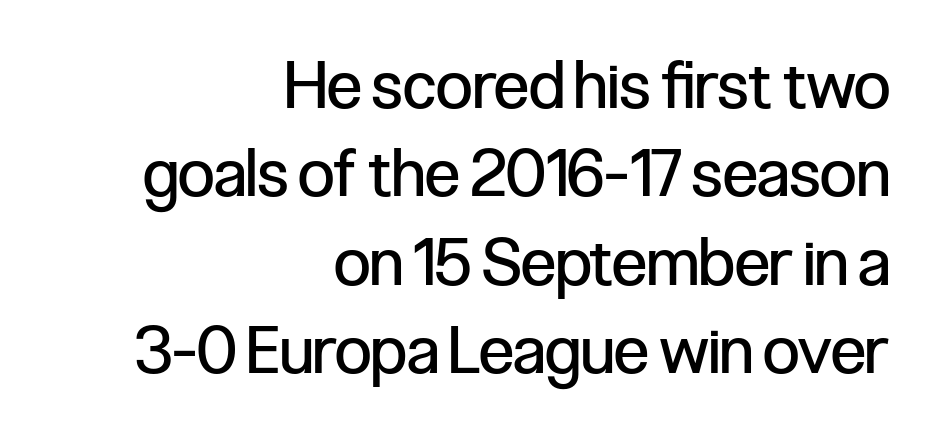
Q: Is the text bold? A: No.
Q: Is the text italic (slanted)? A: No, it is upright.
Q: Is the typeface a serif or a sans-serif typeface? A: Sans-serif.
Q: Is the text underlined? A: No.
Q: How is the paragraph aligned? A: Right-aligned.
Q: Is the spacing between letters normal or unusually wide? A: Normal.
Q: Is the spacing between lines tight, normal or loose? A: Normal.
Q: Width (condensed, normal, or wide)? A: Condensed.
Q: Stroke contrast? A: Low.
Q: x-height? A: Medium.
Q: Monospaced? A: No.
